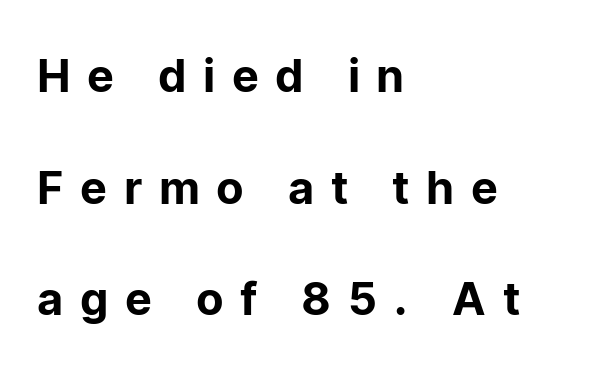
The setting favours the left margin, as ordinary paragraphs usually do. Each letter keeps its own natural width here, so spacing adapts to shape. Serifs: no, the terminals of the letterforms are clean. Beneath every word, the page is bare.
